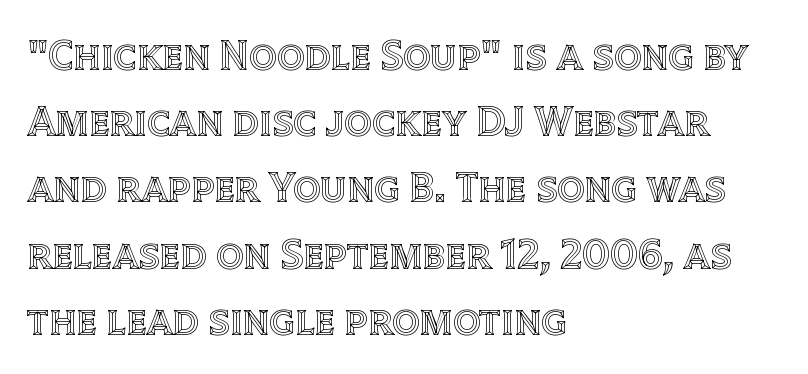
This sample is left-justified, so line endings fall wherever the words run out. In terms of posture, this sample is upright. The rendering uses natural spacing where letterforms have individual widths. The foot of each line stays bare and open.
